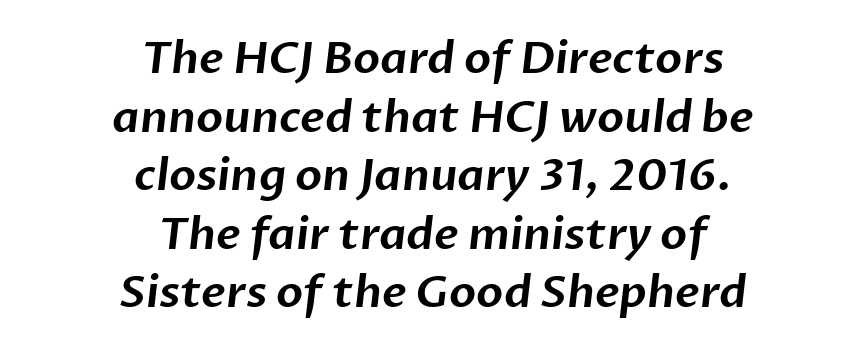
Note: no serifs on the glyphs. In CSS terms this would be text-align: center. Note the varied advance widths — an 'i' is clearly narrower than an 'm'. Spacing between characters is what you'd get straight out of the box. Just letters on the line, the space beneath them empty.
